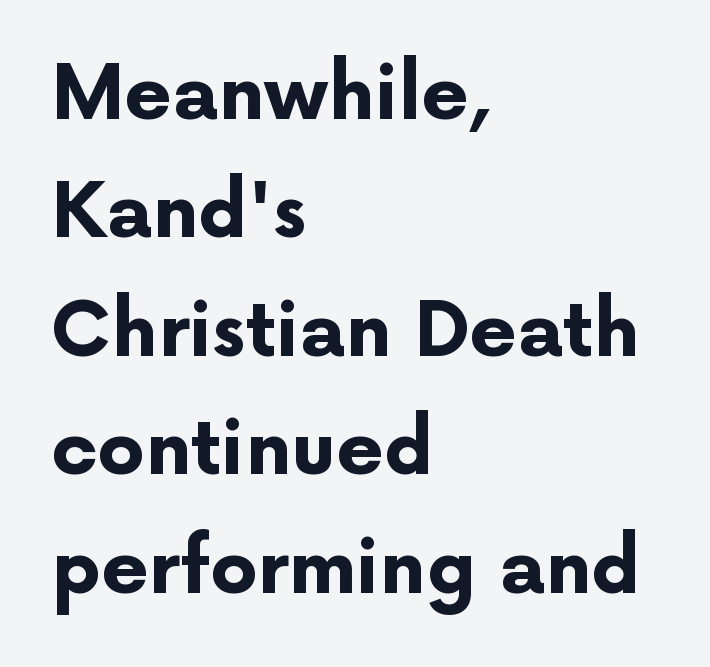
Q: Is the text bold? A: Yes.
Q: Is the text italic (slanted)? A: No, it is upright.
Q: Is the typeface a serif or a sans-serif typeface? A: Sans-serif.
Q: Is the text underlined? A: No.
Q: How is the paragraph aligned? A: Left-aligned.
Q: Is the spacing between letters normal or unusually wide? A: Normal.
Q: Is the spacing between lines tight, normal or loose? A: Normal.
Q: Width (condensed, normal, or wide)? A: Normal.
Q: Stroke contrast? A: Low.
Q: x-height? A: Medium.
Q: Monospaced? A: No.
